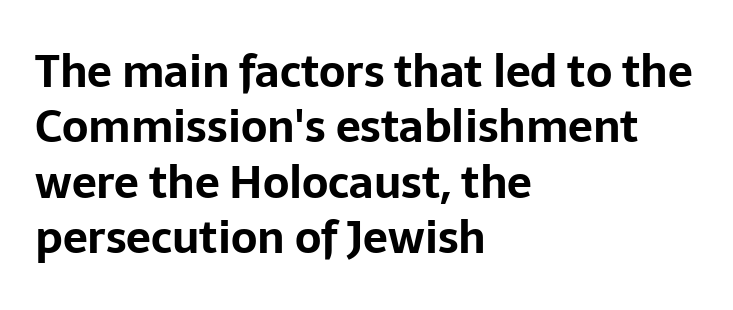
Rule under the text: the space is simply empty. Each glyph is drawn with heavy, bold strokes. Style check: upright. One-word summary of the alignment: left. The letters advance in unequal steps, a hallmark of proportional type.
